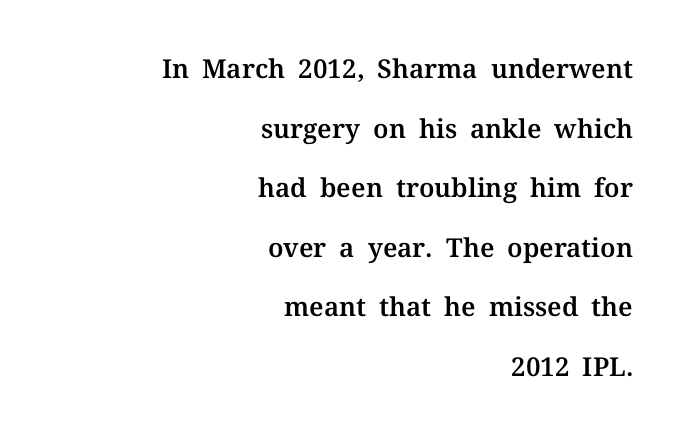
{"italic": "no", "underline": "no", "align": "right", "line_spacing": "loose", "line_spacing_ratio": 2.29, "letter_spacing": "normal", "letter_spacing_em": 0.0, "glyph_px": 26}
